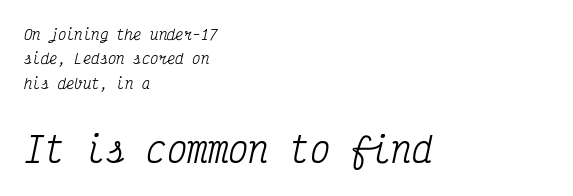
Q: Is the text italic (slanted)? A: Yes, it leans right by about 12 degrees.
Q: Is the typeface a serif or a sans-serif typeface? A: Serif.
Q: Is the text underlined? A: No.
Q: How is the paragraph aligned? A: Left-aligned.
Q: Is the spacing between letters normal or unusually wide? A: Normal.
Q: Which block of text is set in a larger size, the first (top) or the second (bottom)? A: The second (bottom) one.
Q: Width (condensed, normal, or wide)? A: Condensed.
Q: Stroke contrast? A: Medium.
Q: x-height? A: Medium.
Q: Monospaced? A: Yes.
